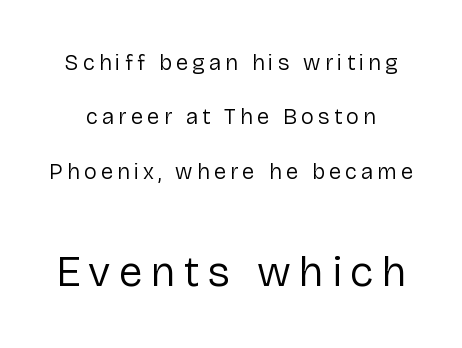
Q: Is the text bold? A: No.
Q: Is the text italic (slanted)? A: No, it is upright.
Q: Is the typeface a serif or a sans-serif typeface? A: Sans-serif.
Q: Is the text underlined? A: No.
Q: Is the spacing between lines tight, normal or loose? A: Loose.
Q: Which block of text is set in a larger size, the first (top) or the second (bottom)? A: The second (bottom) one.
Q: Width (condensed, normal, or wide)? A: Normal.
Q: Stroke contrast? A: Low.
Q: x-height? A: Medium.
Q: Monospaced? A: No.
